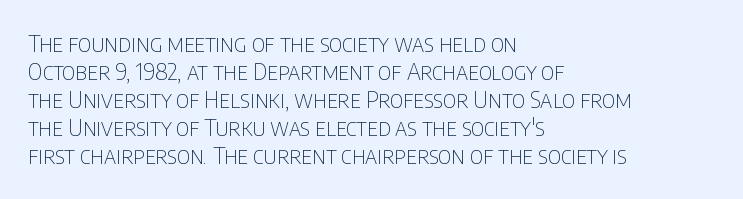
Every stem runs plumb, perpendicular to the baseline. Layout note: lines flush left. Decoration check: the copy has no underline. Short note: letters normally spaced.
